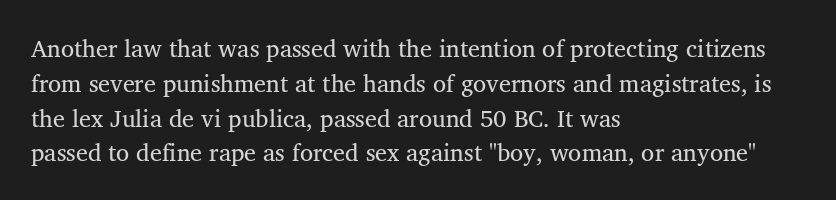
Q: Is the text italic (slanted)? A: No, it is upright.
Q: Is the text underlined? A: No.
Q: How is the paragraph aligned? A: Left-aligned.
Q: Is the spacing between letters normal or unusually wide? A: Normal.
Q: Is the spacing between lines tight, normal or loose? A: Normal.
